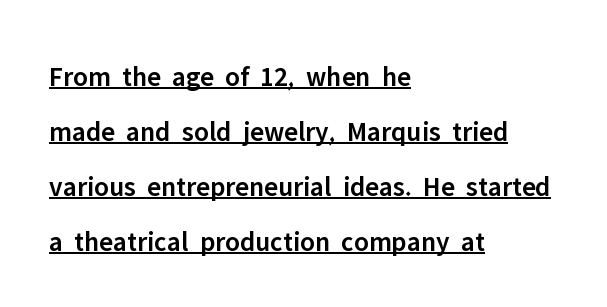
Q: Is the text bold? A: Semi-bold.
Q: Is the text italic (slanted)? A: No, it is upright.
Q: Is the typeface a serif or a sans-serif typeface? A: Sans-serif.
Q: Is the text underlined? A: Yes.
Q: How is the paragraph aligned? A: Left-aligned.
Q: Is the spacing between letters normal or unusually wide? A: Normal.
Q: Is the spacing between lines tight, normal or loose? A: Loose.
Q: Width (condensed, normal, or wide)? A: Normal.
Q: Stroke contrast? A: Low.
Q: x-height? A: Medium.
Q: Monospaced? A: No.
